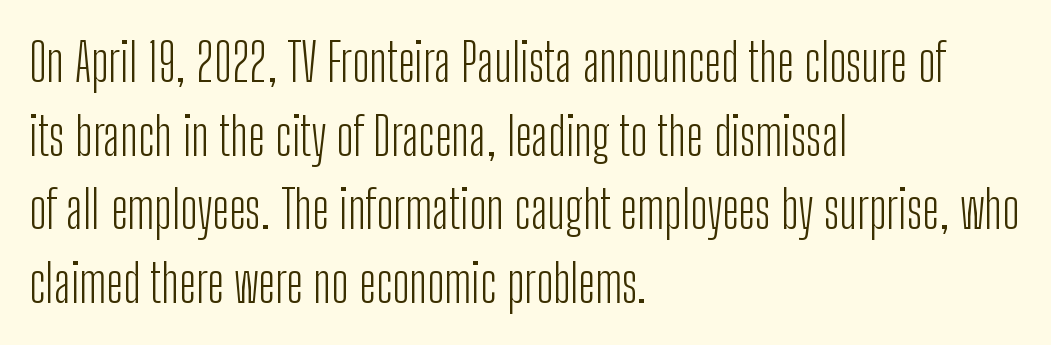
{"serif": "no", "italic": "no", "bold": "no", "weight": "light", "width": "condensed", "stroke_contrast": "low", "x_height": "medium", "monospaced": "no", "underline": "no", "align": "left", "line_spacing": "normal", "line_spacing_ratio": 1.39, "letter_spacing": "normal", "letter_spacing_em": 0.0, "glyph_px": 53}
